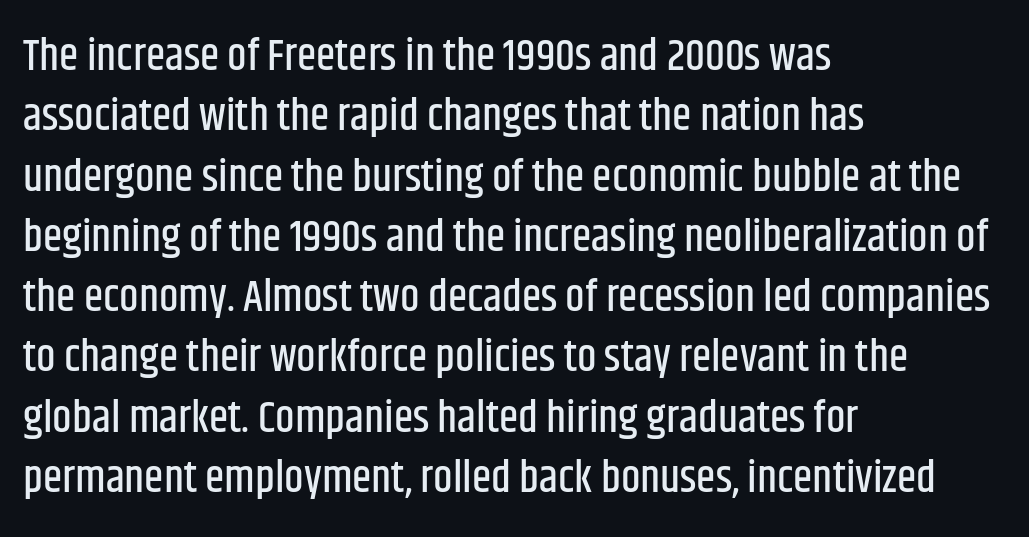
Q: Is the text italic (slanted)? A: No, it is upright.
Q: Is the typeface a serif or a sans-serif typeface? A: Sans-serif.
Q: Is the text underlined? A: No.
Q: How is the paragraph aligned? A: Left-aligned.
Q: Is the spacing between letters normal or unusually wide? A: Normal.
Q: Is the spacing between lines tight, normal or loose? A: Normal.
Q: Width (condensed, normal, or wide)? A: Condensed.
Q: Stroke contrast? A: Low.
Q: x-height? A: Large.
Q: Monospaced? A: No.
